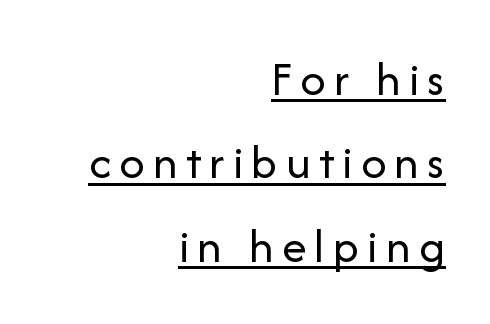
This sample uses a sans-serif face. Is the stroke heavy? The answer is a plain regular-or-lighter. The line-height multiplier appears to be the usual default. Horizontally, the lines are justified to the trailing edge only.
